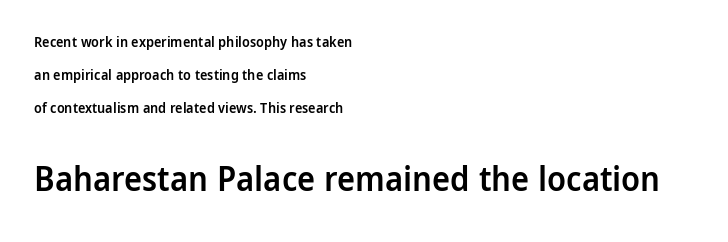
{"serif": "no", "italic": "no", "bold": "semi", "weight": "semibold", "width": "normal", "stroke_contrast": "low", "x_height": "medium", "monospaced": "no", "underline": "no", "align": "left", "line_spacing": "loose", "line_spacing_ratio": 2.37, "letter_spacing": "normal", "letter_spacing_em": 0.0, "larger_block": "second", "size_ratio": 2.43, "glyph_px": 34}
